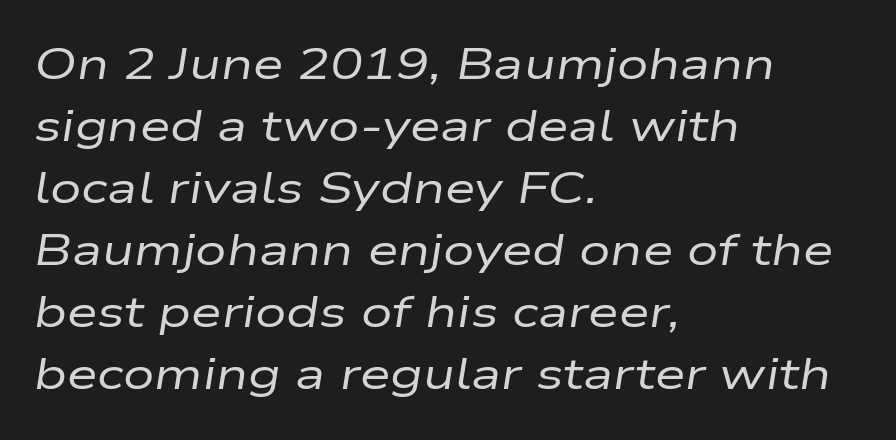
Q: Is the text bold? A: No.
Q: Is the text italic (slanted)? A: Yes, it leans right by about 9 degrees.
Q: Is the text underlined? A: No.
Q: How is the paragraph aligned? A: Left-aligned.
Q: Is the spacing between letters normal or unusually wide? A: Normal.
Q: Is the spacing between lines tight, normal or loose? A: Normal.
Q: Width (condensed, normal, or wide)? A: Wide.
Q: Stroke contrast? A: Low.
Q: x-height? A: Medium.
Q: Monospaced? A: No.
